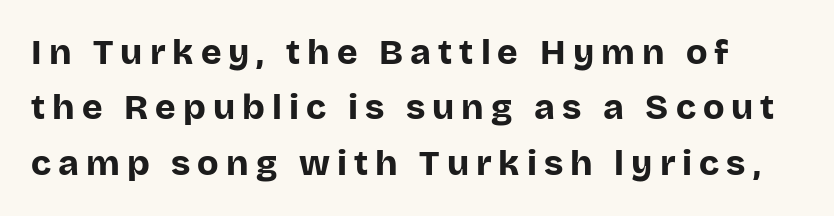
Q: Is the text bold? A: Yes.
Q: Is the text italic (slanted)? A: No, it is upright.
Q: Is the typeface a serif or a sans-serif typeface? A: Sans-serif.
Q: Is the text underlined? A: No.
Q: Is the spacing between letters normal or unusually wide? A: Unusually wide.
Q: Is the spacing between lines tight, normal or loose? A: Normal.
Q: Width (condensed, normal, or wide)? A: Normal.
Q: Stroke contrast? A: Low.
Q: x-height? A: Large.
Q: Monospaced? A: No.
